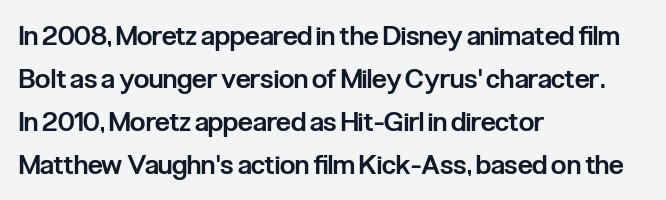
Decoration check: the copy has no underline. A classic flush-left, rag-right setting is used for this passage. Notice how descenders clear the ascenders below comfortably — that's standard leading. Tracking value appears to be zero — textbook default spacing.
